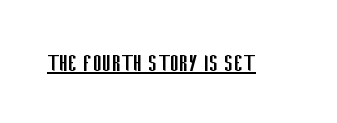
Q: Is the text bold? A: No.
Q: Is the text italic (slanted)? A: No, it is upright.
Q: Is the typeface a serif or a sans-serif typeface? A: Sans-serif.
Q: Is the text underlined? A: Yes.
Q: Is the spacing between letters normal or unusually wide? A: Normal.
Q: Width (condensed, normal, or wide)? A: Condensed.
Q: Stroke contrast? A: Low.
Q: x-height? A: Large.
Q: Monospaced? A: No.
